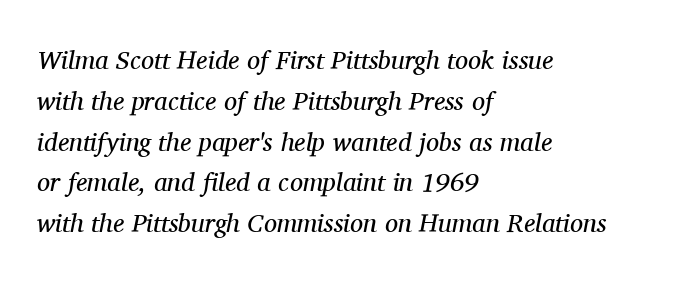
Does extra space separate the letters? No, they use regular spacing. The string is rendered with underlining switched off. The font's italic variant was chosen for this text. Bold? No — there's no thickening of the strokes. Which margin do the lines hug? The left one — the right edge is uneven.
